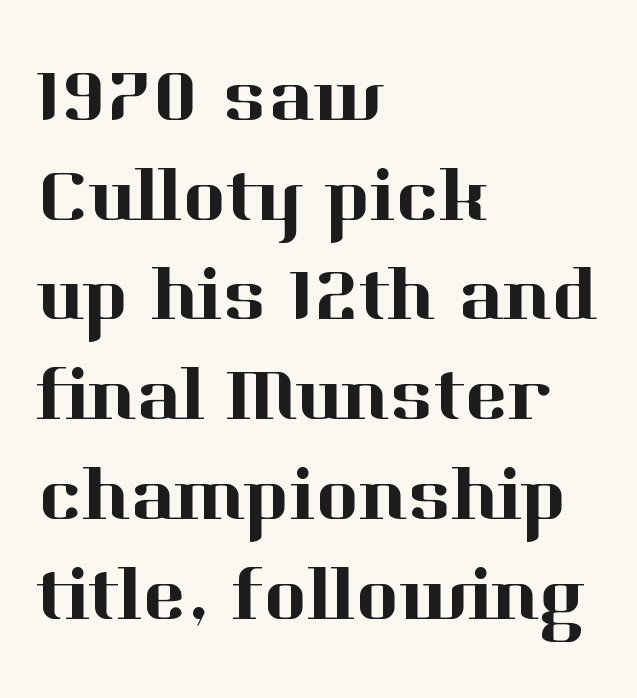
{"serif": "yes", "italic": "no", "width": "normal", "stroke_contrast": "high", "x_height": "medium", "monospaced": "no", "underline": "no", "align": "left", "line_spacing": "normal", "line_spacing_ratio": 1.33, "letter_spacing": "normal", "letter_spacing_em": 0.0, "glyph_px": 75}
